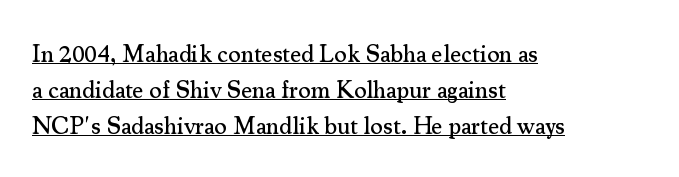
Q: Is the text italic (slanted)? A: No, it is upright.
Q: Is the text underlined? A: Yes.
Q: How is the paragraph aligned? A: Left-aligned.
Q: Is the spacing between letters normal or unusually wide? A: Normal.
Q: Is the spacing between lines tight, normal or loose? A: Normal.
